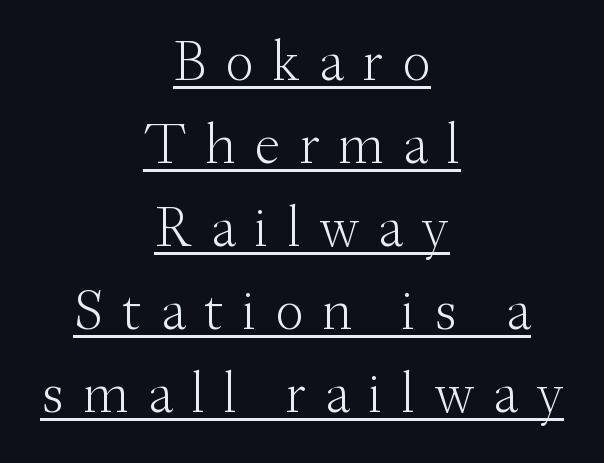
The image shows 58 px light serif type, upright; set centered, normal line spacing (1.43x), unusually wide letter spacing (+0.32 em), underlined; medium stroke contrast and a small x-height.
